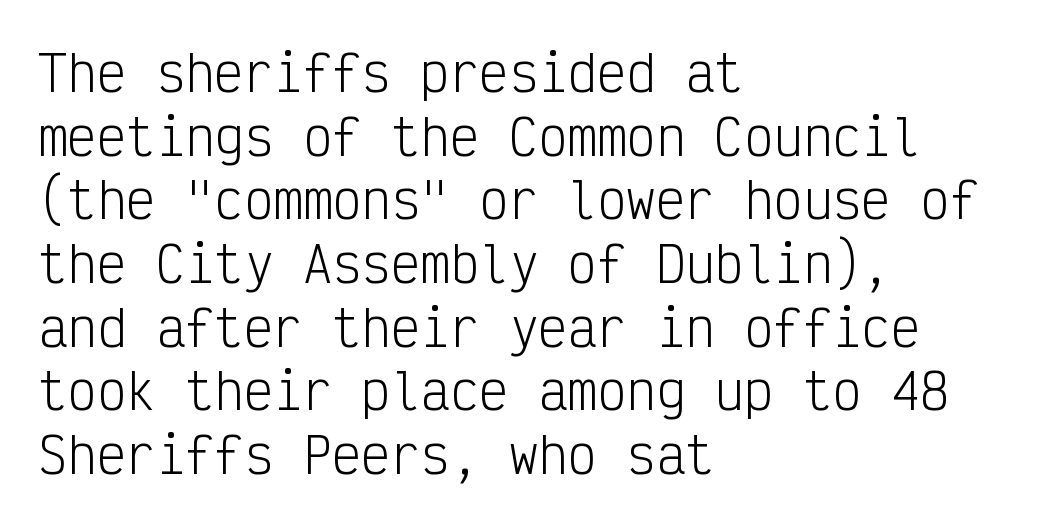
The image shows 49 px light, condensed sans-serif type, upright, monospaced; set left-aligned, normal line spacing (1.3x), normal letter spacing, not underlined; low stroke contrast and a medium x-height.
